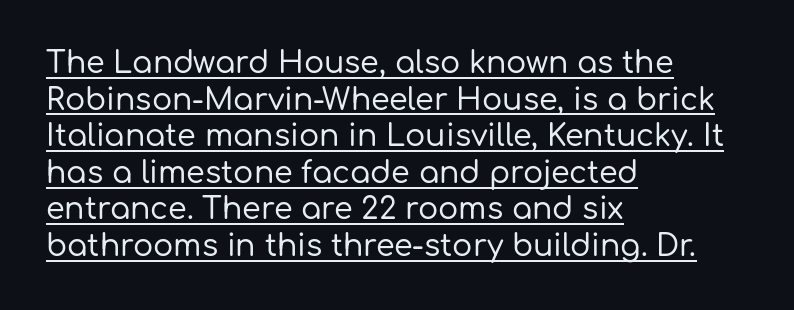
{"serif": "no", "italic": "no", "width": "normal", "stroke_contrast": "low", "x_height": "medium", "monospaced": "no", "underline": "yes", "align": "left", "line_spacing_ratio": 1.22, "letter_spacing": "normal", "letter_spacing_em": 0.0, "glyph_px": 30}
